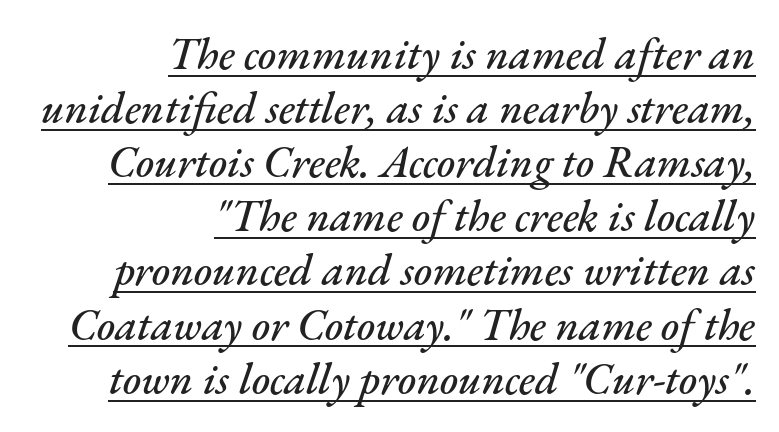
Q: Is the text italic (slanted)? A: Yes, it leans right by about 17 degrees.
Q: Is the text underlined? A: Yes.
Q: How is the paragraph aligned? A: Right-aligned.
Q: Is the spacing between letters normal or unusually wide? A: Normal.
Q: Width (condensed, normal, or wide)? A: Normal.
Q: Stroke contrast? A: Medium.
Q: x-height? A: Small.
Q: Monospaced? A: No.
